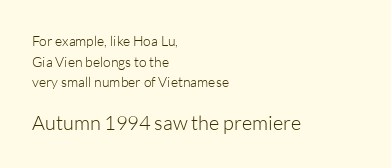
The image shows 20 px text type, upright; set left-aligned, normal line spacing (1.48x), normal letter spacing, not underlined; the second (bottom) block is 1.43x larger.
